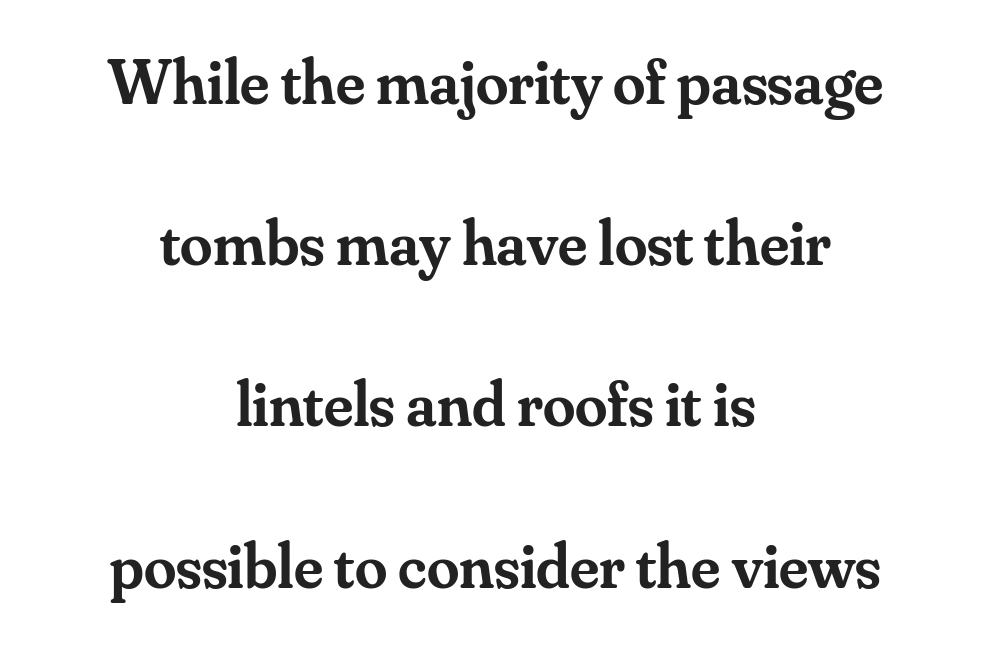
There is no visible air inserted between adjacent glyphs. Reading down the column, the eye jumps a long way to each next line. The type sits square on the baseline with zero lean. Think of a printed novel: that variable character pitch is what you see here. Note: serifs present on the glyphs. Typesetter's note: demi weight, one step under bold.
